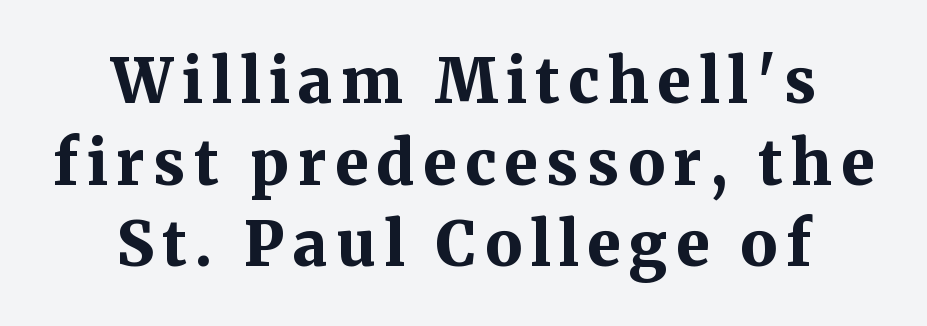
Q: Is the text bold? A: Yes.
Q: Is the text italic (slanted)? A: No, it is upright.
Q: Is the typeface a serif or a sans-serif typeface? A: Serif.
Q: Is the text underlined? A: No.
Q: How is the paragraph aligned? A: Centered.
Q: Is the spacing between lines tight, normal or loose? A: Normal.
Q: Width (condensed, normal, or wide)? A: Normal.
Q: Stroke contrast? A: Medium.
Q: x-height? A: Medium.
Q: Monospaced? A: No.
